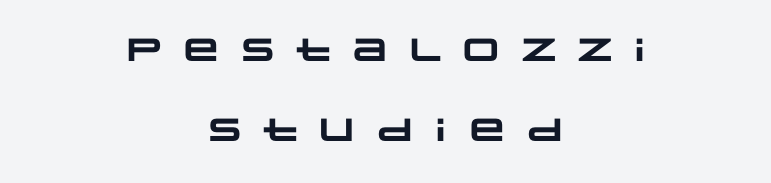
Q: Is the text bold? A: Yes.
Q: Is the typeface a serif or a sans-serif typeface? A: Sans-serif.
Q: Is the text underlined? A: No.
Q: How is the paragraph aligned? A: Centered.
Q: Is the spacing between letters normal or unusually wide? A: Unusually wide.
Q: Is the spacing between lines tight, normal or loose? A: Loose.
Q: Width (condensed, normal, or wide)? A: Wide.
Q: Stroke contrast? A: Low.
Q: x-height? A: Large.
Q: Monospaced? A: No.
